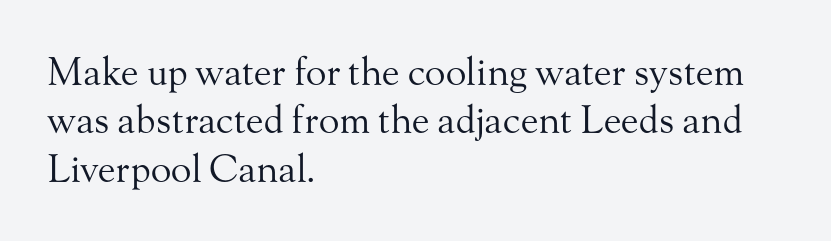
{"serif": "yes", "italic": "no", "bold": "no", "weight": "regular", "width": "normal", "stroke_contrast": "medium", "x_height": "small", "monospaced": "no", "underline": "no", "align": "left", "line_spacing": "normal", "line_spacing_ratio": 1.27, "letter_spacing": "normal", "letter_spacing_em": 0.0, "glyph_px": 38}
